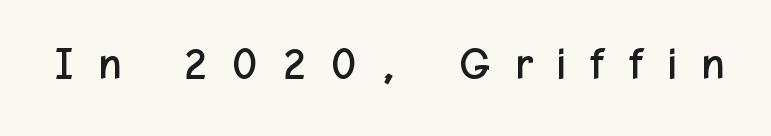
The image shows 45 px sans-serif type, upright; set unusually wide letter spacing (+0.5 em), not underlined; low stroke contrast and a medium x-height.
